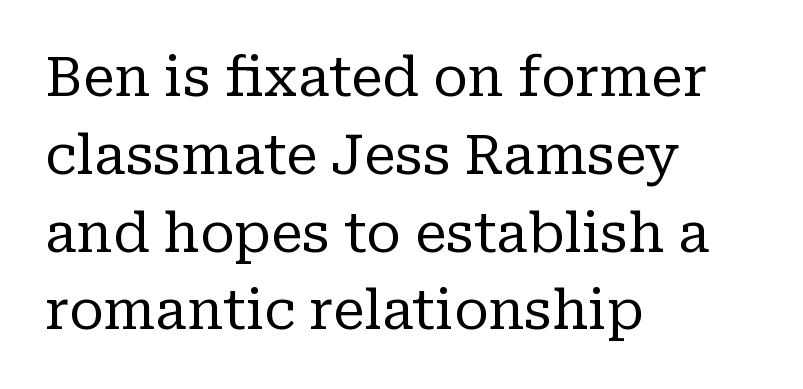
Q: Is the text bold? A: No.
Q: Is the text italic (slanted)? A: No, it is upright.
Q: Is the typeface a serif or a sans-serif typeface? A: Serif.
Q: Is the text underlined? A: No.
Q: How is the paragraph aligned? A: Left-aligned.
Q: Is the spacing between letters normal or unusually wide? A: Normal.
Q: Is the spacing between lines tight, normal or loose? A: Normal.
Q: Width (condensed, normal, or wide)? A: Normal.
Q: Stroke contrast? A: Low.
Q: x-height? A: Medium.
Q: Monospaced? A: No.
